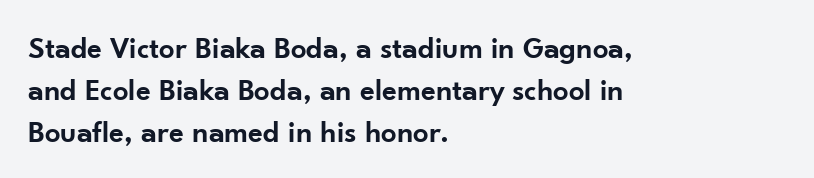
{"serif": "no", "italic": "no", "bold": "semi", "weight": "semibold", "width": "normal", "stroke_contrast": "low", "x_height": "small", "monospaced": "no", "underline": "no", "align": "left", "line_spacing": "normal", "line_spacing_ratio": 1.35, "letter_spacing": "normal", "letter_spacing_em": 0.0, "glyph_px": 31}
